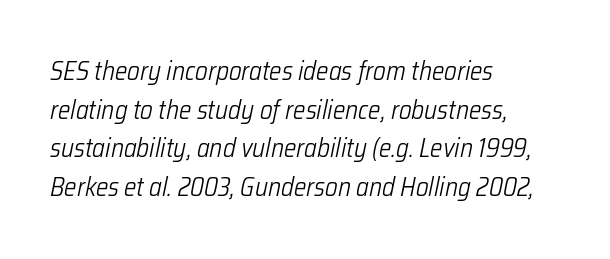
{"italic": "yes", "lean": "right", "slant_degrees": 12, "bold": "no", "underline": "no", "align": "left", "line_spacing": "normal", "line_spacing_ratio": 1.49, "letter_spacing": "normal", "letter_spacing_em": 0.0, "glyph_px": 26}
